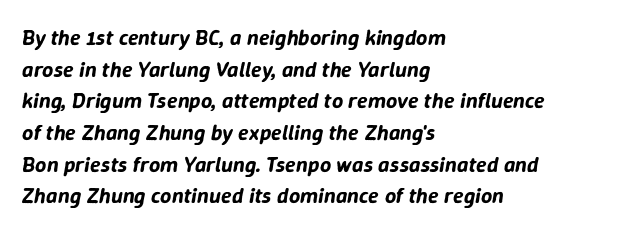
Q: Is the text italic (slanted)? A: Yes, it leans right by about 9 degrees.
Q: Is the text underlined? A: No.
Q: How is the paragraph aligned? A: Left-aligned.
Q: Is the spacing between letters normal or unusually wide? A: Normal.
Q: Is the spacing between lines tight, normal or loose? A: Normal.
